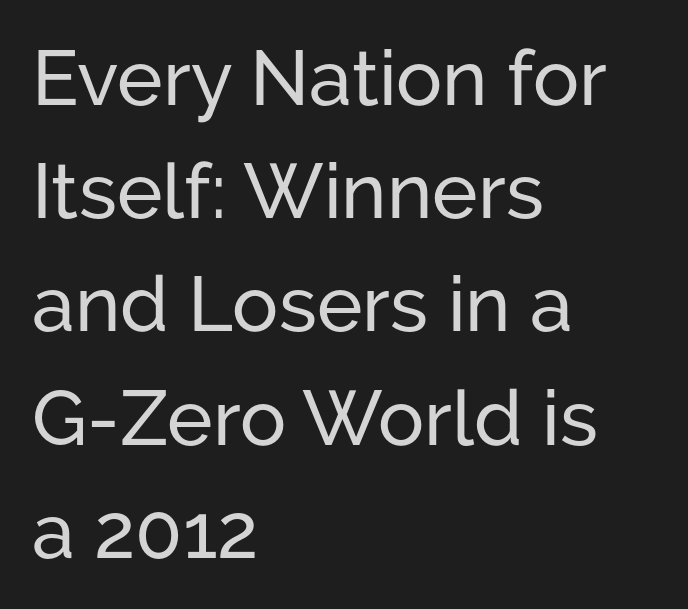
{"serif": "no", "italic": "no", "width": "normal", "stroke_contrast": "low", "x_height": "medium", "monospaced": "no", "underline": "no", "align": "left", "line_spacing": "normal", "line_spacing_ratio": 1.47, "letter_spacing": "normal", "letter_spacing_em": 0.0, "glyph_px": 77}
